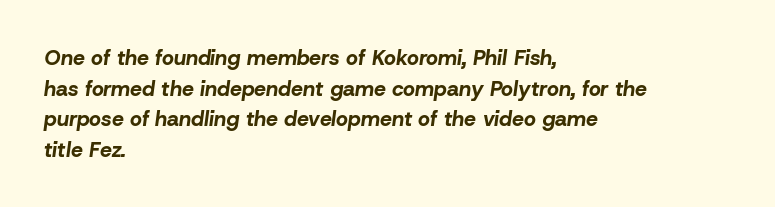
{"italic": "yes", "lean": "right", "slant_degrees": 8, "bold": "yes", "underline": "no", "align": "left", "line_spacing": "normal", "line_spacing_ratio": 1.46, "letter_spacing": "normal", "letter_spacing_em": 0.0, "glyph_px": 21}
